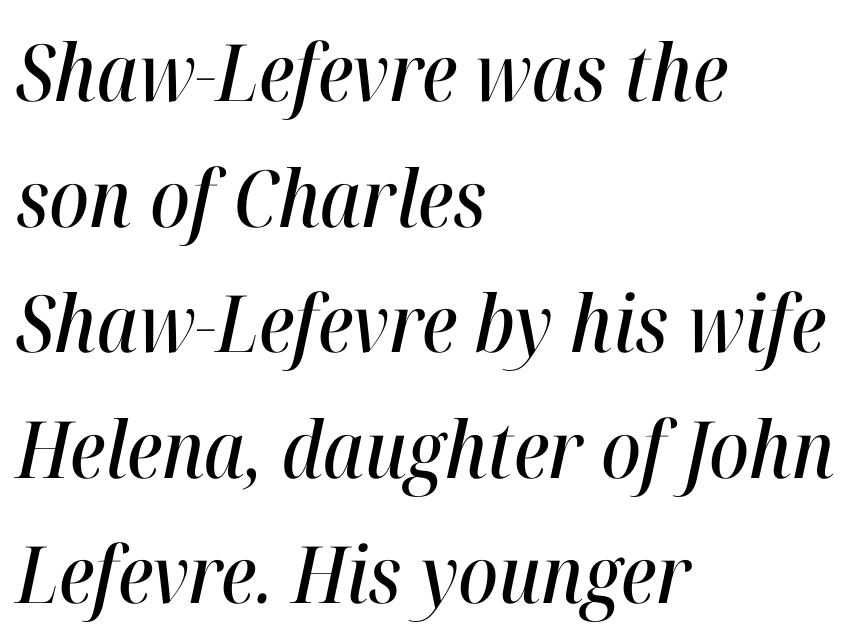
The font's italic variant was chosen for this text. Tracking value appears to be zero — textbook default spacing. Plain, unruled lines of type. What's the leading like? Ordinary, nothing unusual. Note the varied advance widths — an 'i' is clearly narrower than an 'm'.
